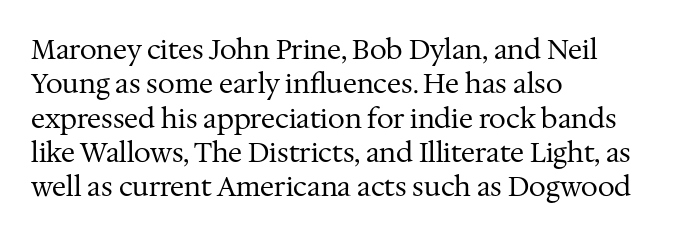
Q: Is the text bold? A: No.
Q: Is the text italic (slanted)? A: No, it is upright.
Q: Is the text underlined? A: No.
Q: How is the paragraph aligned? A: Left-aligned.
Q: Is the spacing between letters normal or unusually wide? A: Normal.
Q: Is the spacing between lines tight, normal or loose? A: Normal.
